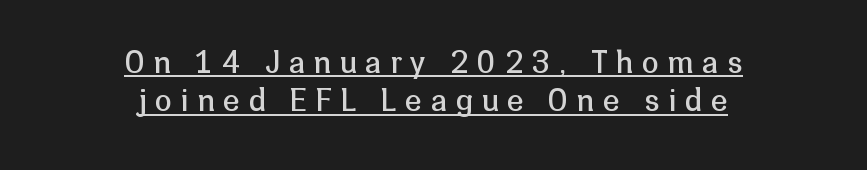
Bold? No — there's no thickening of the strokes. How are the letters spaced? Widely, with obvious added tracking. These lines are composed in type without serifs. Does the copy run flush right? No — it is centered line by line.
